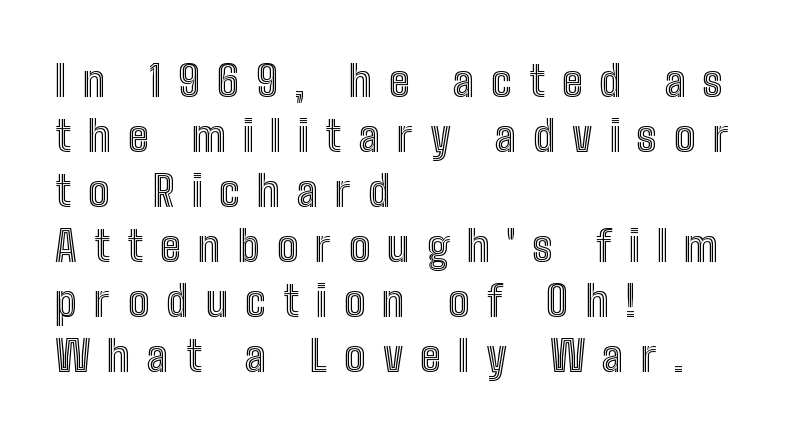
{"italic": "no", "width": "condensed", "x_height": "medium", "monospaced": "no", "underline": "no", "align": "left", "line_spacing": "normal", "line_spacing_ratio": 1.31, "letter_spacing": "wide", "letter_spacing_em": 0.41, "glyph_px": 42}
